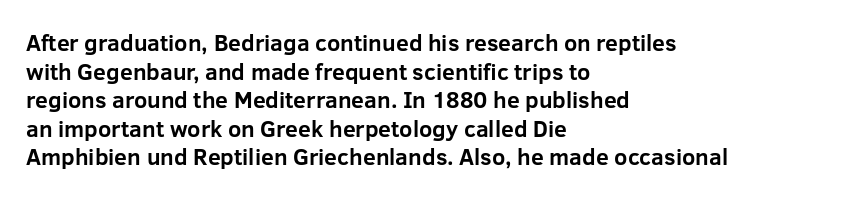
The image shows 23 px bold type, upright; set left-aligned, line spacing 1.24x, normal letter spacing, not underlined.
